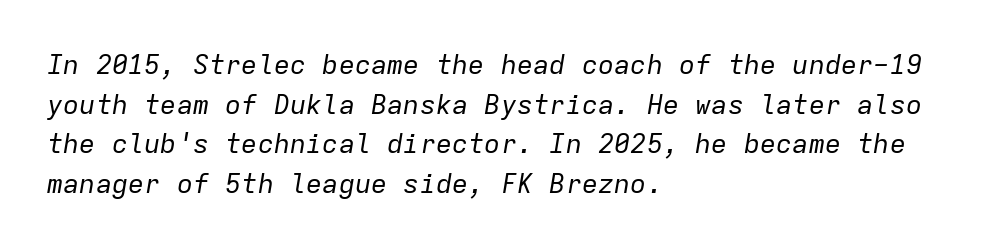
Q: Is the text bold? A: No.
Q: Is the text italic (slanted)? A: Yes, it leans right by about 9 degrees.
Q: Is the text underlined? A: No.
Q: How is the paragraph aligned? A: Left-aligned.
Q: Is the spacing between letters normal or unusually wide? A: Normal.
Q: Is the spacing between lines tight, normal or loose? A: Normal.
